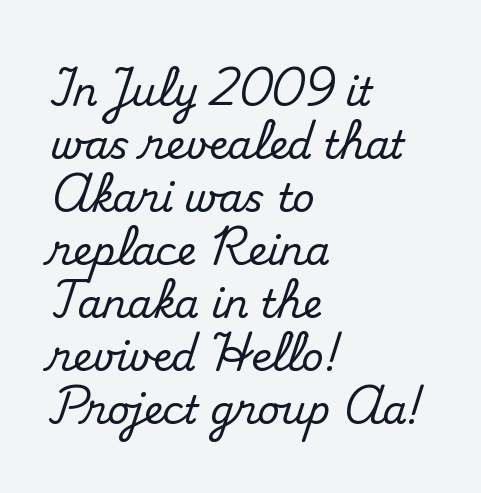
{"serif": "yes", "width": "normal", "stroke_contrast": "medium", "x_height": "small", "monospaced": "no", "underline": "no", "align": "left", "line_spacing": "normal", "line_spacing_ratio": 1.36, "letter_spacing": "normal", "letter_spacing_em": 0.0, "glyph_px": 39}
